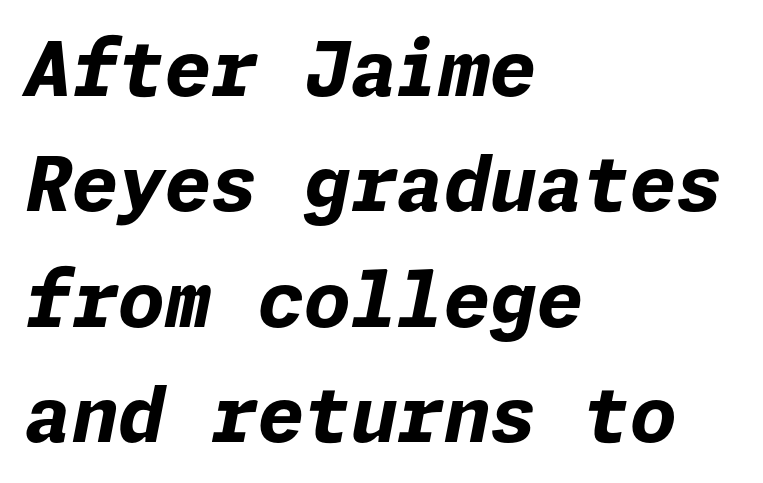
Q: Is the text bold? A: Yes.
Q: Is the text italic (slanted)? A: Yes, it leans right by about 11 degrees.
Q: Is the text underlined? A: No.
Q: How is the paragraph aligned? A: Left-aligned.
Q: Is the spacing between letters normal or unusually wide? A: Normal.
Q: Is the spacing between lines tight, normal or loose? A: Normal.
Q: Width (condensed, normal, or wide)? A: Normal.
Q: Stroke contrast? A: Low.
Q: x-height? A: Medium.
